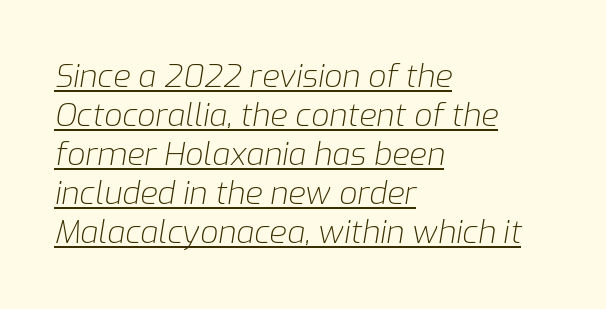
These lines keep a tight, regular rhythm from letter to letter. Spacing verdict: proportional, widths tailored to each character. Every word sits above its own underline. The typeface has the unassuming heft of standard copy or less. Line starts are locked; line ends wander. Compared with ordinary roman type, these characters are visibly tilted.
